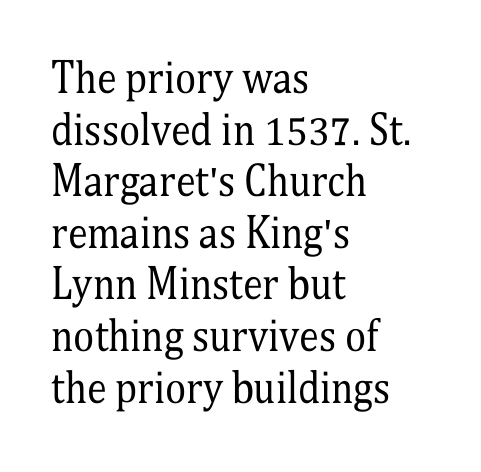
Only glyphs here, with clear space below each row. Successive baselines arrive at the customary interval. I'd call this a serif setting — the letters wear small feet. A quiet, ordinary-to-light weight characterises the typeface.
